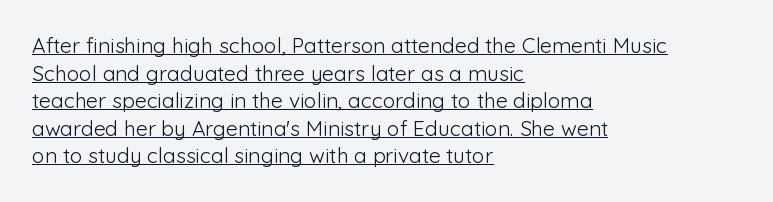
Here the glyphs are tracked normally, forming tight word shapes. This is underlined copy, the kind a proofreader might mark for attention. Posture: vertical. Notice how the passage keeps a crisp vertical edge on the left only.
